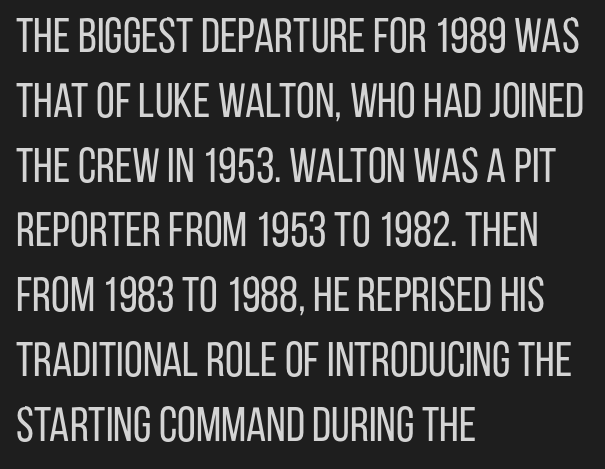
The image shows 48 px regular-weight, condensed sans-serif type, upright; set left-aligned, normal line spacing (1.35x), normal letter spacing, not underlined; low stroke contrast and a large x-height.
